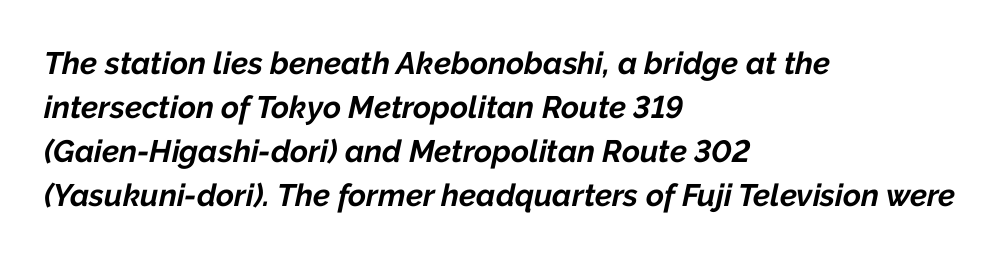
Q: Is the text bold? A: Yes.
Q: Is the text italic (slanted)? A: Yes, it leans right by about 12 degrees.
Q: Is the text underlined? A: No.
Q: How is the paragraph aligned? A: Left-aligned.
Q: Is the spacing between letters normal or unusually wide? A: Normal.
Q: Is the spacing between lines tight, normal or loose? A: Normal.
Q: Width (condensed, normal, or wide)? A: Normal.
Q: Stroke contrast? A: Low.
Q: x-height? A: Medium.
Q: Monospaced? A: No.
